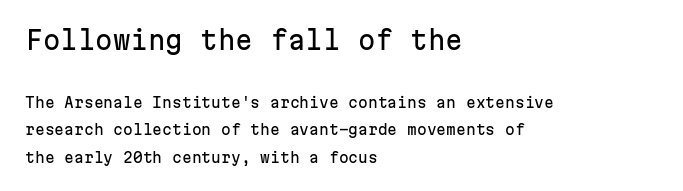
The image shows 25 px text type, upright; set left-aligned, loose line spacing (1.96x), normal letter spacing, not underlined; the first (top) block is 1.79x larger.
